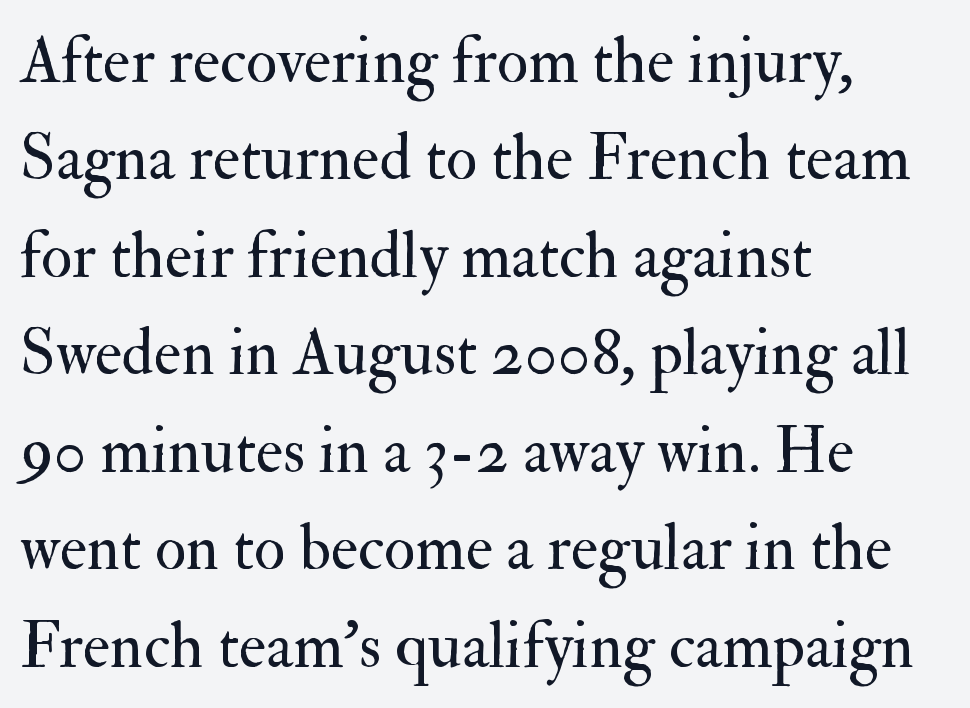
The image shows 65 px regular-weight serif type, upright; set left-aligned, normal line spacing (1.5x), normal letter spacing, not underlined; medium stroke contrast and a small x-height.
